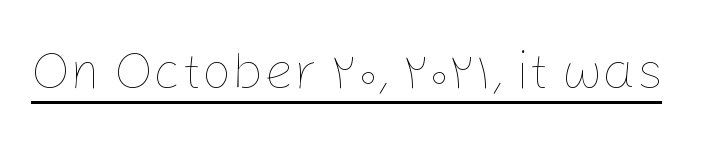
The image shows 53 px thin type, upright; set normal letter spacing, underlined; low stroke contrast and a medium x-height.
